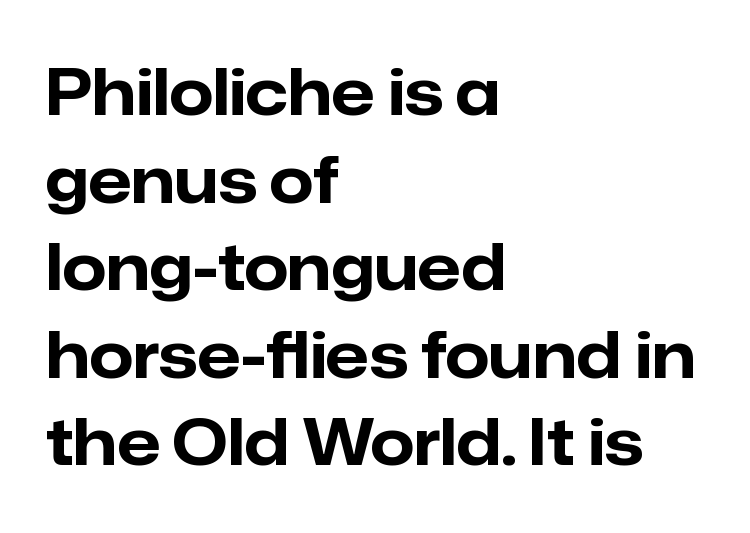
{"serif": "no", "italic": "no", "bold": "yes", "weight": "bold", "width": "normal", "stroke_contrast": "low", "x_height": "medium", "monospaced": "no", "underline": "no", "align": "left", "line_spacing": "normal", "line_spacing_ratio": 1.39, "letter_spacing": "normal", "letter_spacing_em": 0.0, "glyph_px": 63}
